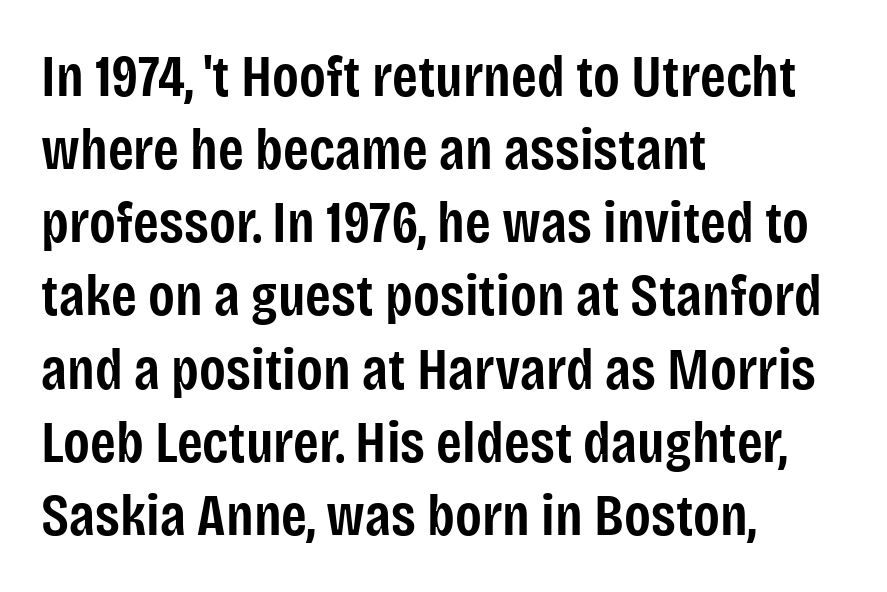
Q: Is the text bold? A: Semi-bold.
Q: Is the text italic (slanted)? A: No, it is upright.
Q: Is the typeface a serif or a sans-serif typeface? A: Sans-serif.
Q: Is the text underlined? A: No.
Q: How is the paragraph aligned? A: Left-aligned.
Q: Is the spacing between letters normal or unusually wide? A: Normal.
Q: Width (condensed, normal, or wide)? A: Condensed.
Q: Stroke contrast? A: Low.
Q: x-height? A: Large.
Q: Monospaced? A: No.
